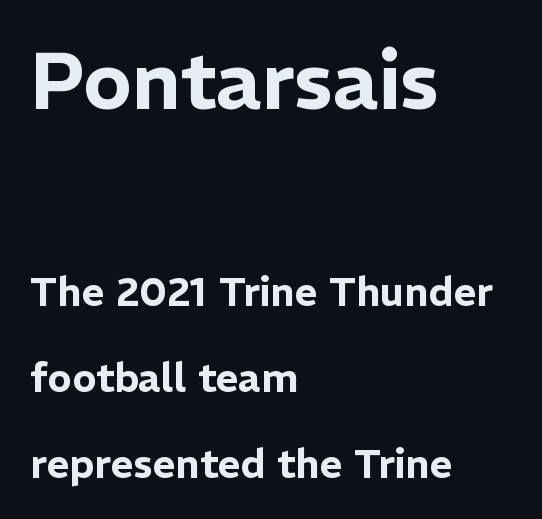
Q: Is the text italic (slanted)? A: No, it is upright.
Q: Is the typeface a serif or a sans-serif typeface? A: Sans-serif.
Q: Is the text underlined? A: No.
Q: How is the paragraph aligned? A: Left-aligned.
Q: Is the spacing between letters normal or unusually wide? A: Normal.
Q: Is the spacing between lines tight, normal or loose? A: Loose.
Q: Which block of text is set in a larger size, the first (top) or the second (bottom)? A: The first (top) one.
Q: Width (condensed, normal, or wide)? A: Normal.
Q: Stroke contrast? A: Low.
Q: x-height? A: Medium.
Q: Monospaced? A: No.
